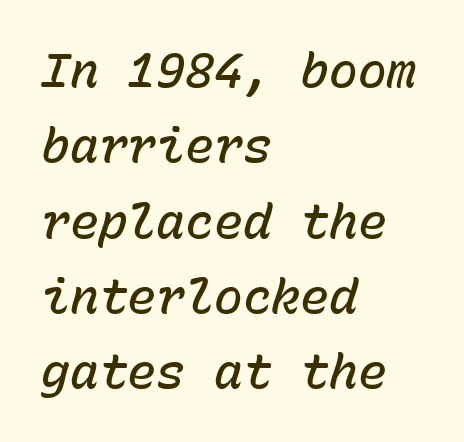
{"italic": "yes", "lean": "right", "slant_degrees": 15, "bold": "semi", "weight": "semibold", "width": "normal", "stroke_contrast": "low", "x_height": "medium", "monospaced": "yes", "underline": "no", "align": "left", "line_spacing": "normal", "line_spacing_ratio": 1.57, "letter_spacing": "normal", "letter_spacing_em": 0.0, "glyph_px": 48}
